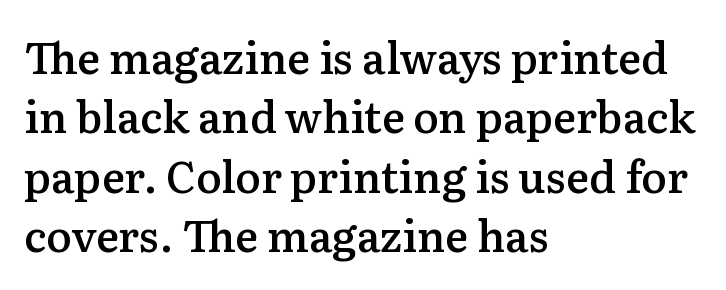
Q: Is the text bold? A: Semi-bold.
Q: Is the text italic (slanted)? A: No, it is upright.
Q: Is the typeface a serif or a sans-serif typeface? A: Serif.
Q: Is the text underlined? A: No.
Q: How is the paragraph aligned? A: Left-aligned.
Q: Is the spacing between letters normal or unusually wide? A: Normal.
Q: Is the spacing between lines tight, normal or loose? A: Normal.
Q: Width (condensed, normal, or wide)? A: Normal.
Q: Stroke contrast? A: Medium.
Q: x-height? A: Medium.
Q: Monospaced? A: No.
